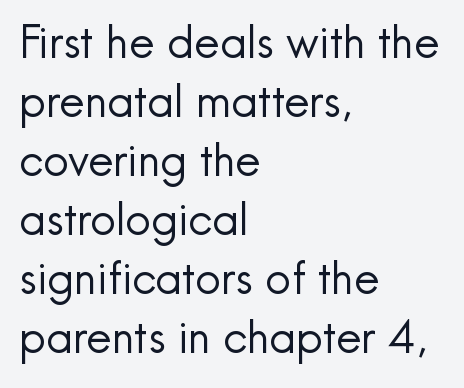
The designer went with a sans here, leaving each stem footless. The font sits on the lighter half of the weight spectrum, regular included. Vertical strokes here are truly vertical. Is this a fixed-width face? No — the glyphs have proportional, varying widths. Vertically, the passage feels balanced, rows spaced as you'd expect. The area under the type is left untouched.
